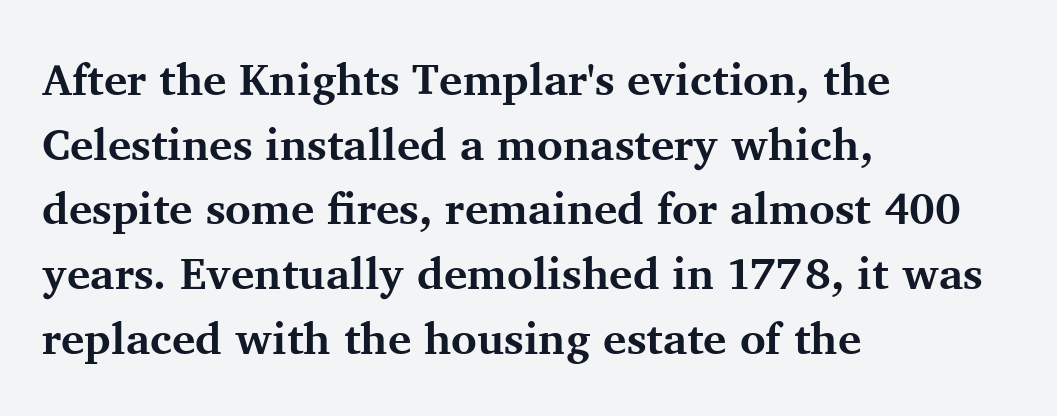
{"serif": "yes", "italic": "no", "bold": "yes", "weight": "bold", "width": "normal", "stroke_contrast": "medium", "x_height": "medium", "monospaced": "no", "underline": "no", "align": "left", "line_spacing": "normal", "line_spacing_ratio": 1.47, "letter_spacing": "normal", "letter_spacing_em": 0.0, "glyph_px": 44}
